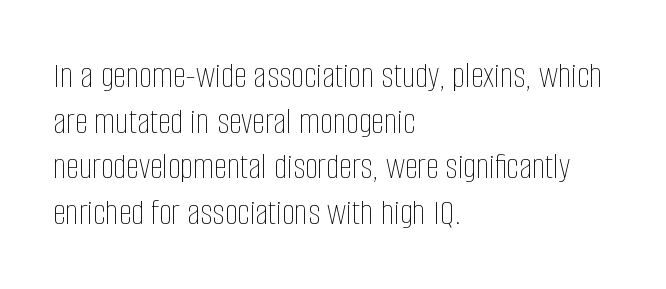
Q: Is the text bold? A: No.
Q: Is the text italic (slanted)? A: No, it is upright.
Q: Is the text underlined? A: No.
Q: How is the paragraph aligned? A: Left-aligned.
Q: Is the spacing between letters normal or unusually wide? A: Normal.
Q: Width (condensed, normal, or wide)? A: Condensed.
Q: Stroke contrast? A: Low.
Q: x-height? A: Large.
Q: Monospaced? A: No.
